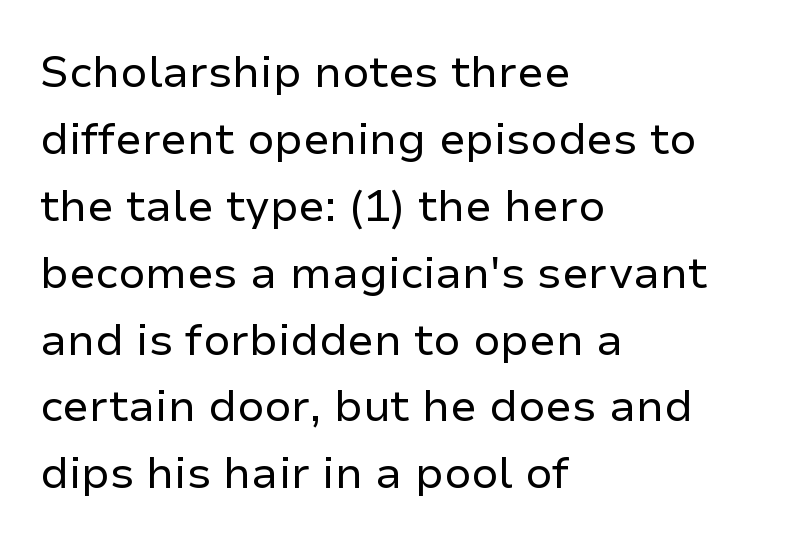
{"serif": "no", "italic": "no", "bold": "no", "weight": "regular", "width": "normal", "stroke_contrast": "low", "x_height": "medium", "monospaced": "no", "underline": "no", "align": "left", "line_spacing": "normal", "line_spacing_ratio": 1.52, "letter_spacing": "normal", "letter_spacing_em": 0.0, "glyph_px": 44}
